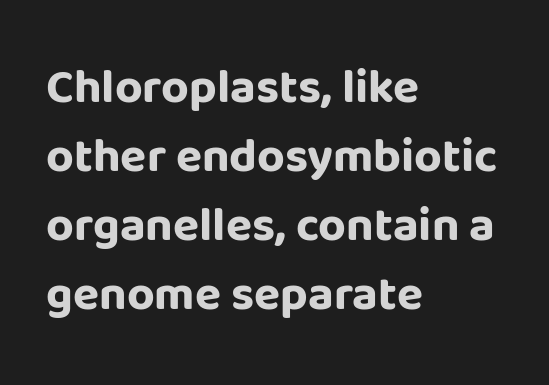
The image shows 48 px bold sans-serif type, upright; set left-aligned, normal line spacing (1.44x), normal letter spacing, not underlined; low stroke contrast and a large x-height.
